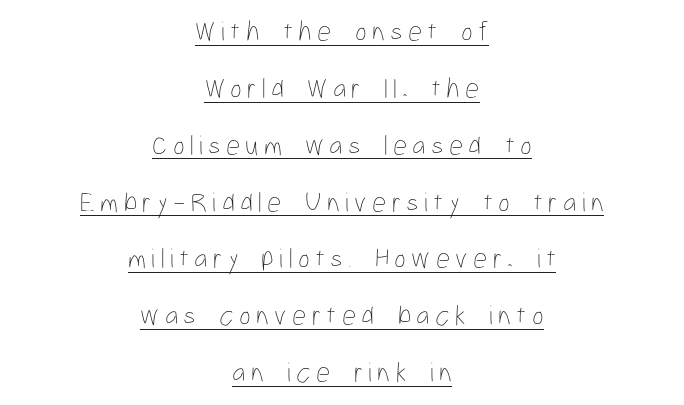
Q: Is the text bold? A: No.
Q: Is the text italic (slanted)? A: No, it is upright.
Q: Is the text underlined? A: Yes.
Q: How is the paragraph aligned? A: Centered.
Q: Is the spacing between lines tight, normal or loose? A: Loose.
Q: Width (condensed, normal, or wide)? A: Condensed.
Q: Stroke contrast? A: Low.
Q: x-height? A: Medium.
Q: Monospaced? A: No.
